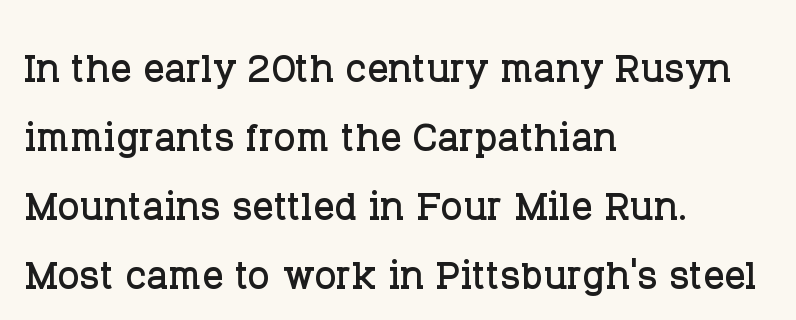
The image shows 52 px serif type, upright; set left-aligned, normal line spacing (1.33x), normal letter spacing, not underlined; low stroke contrast and a large x-height.
